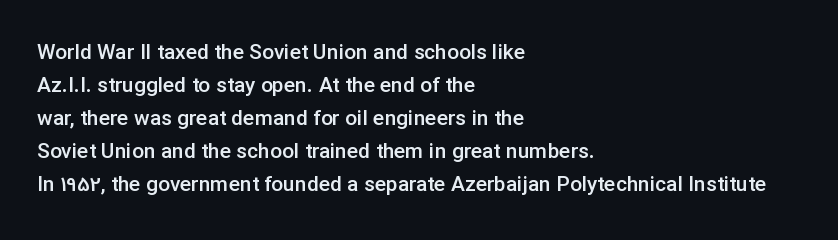
The image shows 21 px text type, upright; set left-aligned, normal line spacing (1.57x), normal letter spacing, not underlined.
